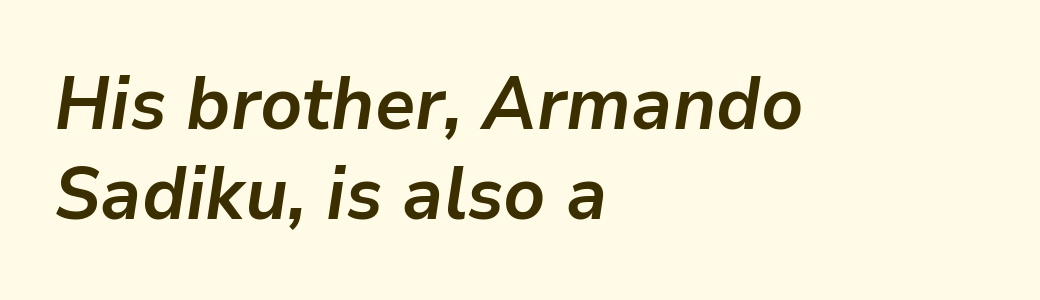
Q: Is the text bold? A: Yes.
Q: Is the text italic (slanted)? A: Yes, it leans right by about 9 degrees.
Q: Is the text underlined? A: No.
Q: How is the paragraph aligned? A: Left-aligned.
Q: Is the spacing between letters normal or unusually wide? A: Normal.
Q: Width (condensed, normal, or wide)? A: Normal.
Q: Stroke contrast? A: Low.
Q: x-height? A: Medium.
Q: Monospaced? A: No.
